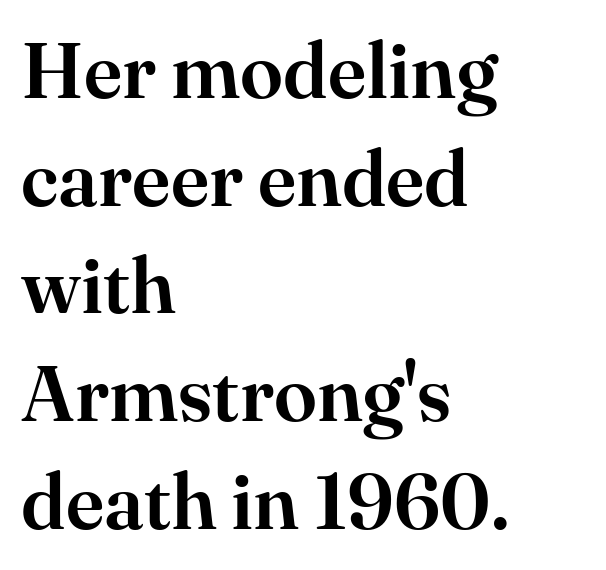
{"serif": "yes", "italic": "no", "width": "normal", "stroke_contrast": "high", "x_height": "small", "monospaced": "no", "underline": "no", "align": "left", "line_spacing": "normal", "line_spacing_ratio": 1.38, "letter_spacing": "normal", "letter_spacing_em": 0.0, "glyph_px": 78}
